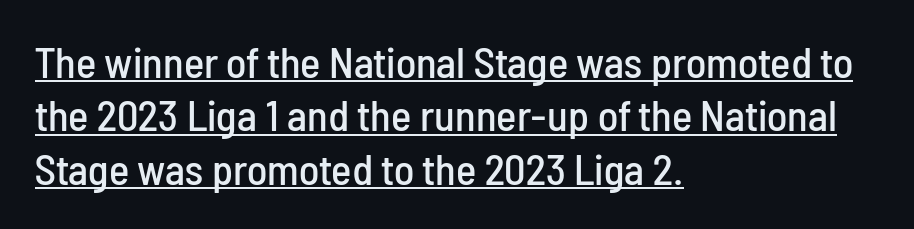
The image shows 43 px condensed sans-serif type, upright; set left-aligned, line spacing 1.24x, normal letter spacing, underlined; low stroke contrast and a medium x-height.
